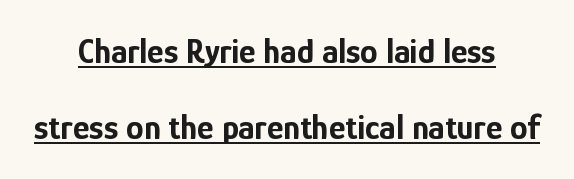
The image shows 35 px bold, condensed sans-serif type, upright; set centered, loose line spacing (2.18x), normal letter spacing, underlined; low stroke contrast and a medium x-height.
